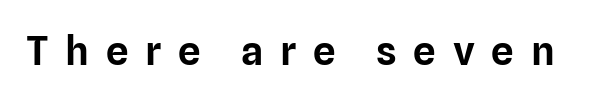
The lettering holds an erect, upright posture throughout. Quick note: underline off. This rendering employs a face without finishing strokes, i.e., a sans-serif. How are the letters spaced? Widely, with obvious added tracking.
